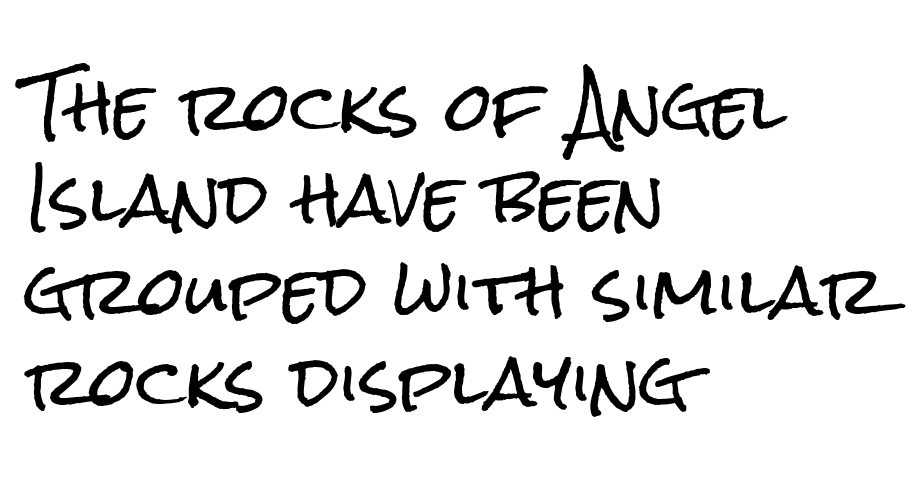
Any mark beneath the type? The region is blank. Each letter keeps its own natural width here, so spacing adapts to shape. Is there much room between lines? A standard amount, neither cramped nor airy. These lines keep a tight, regular rhythm from letter to letter.
